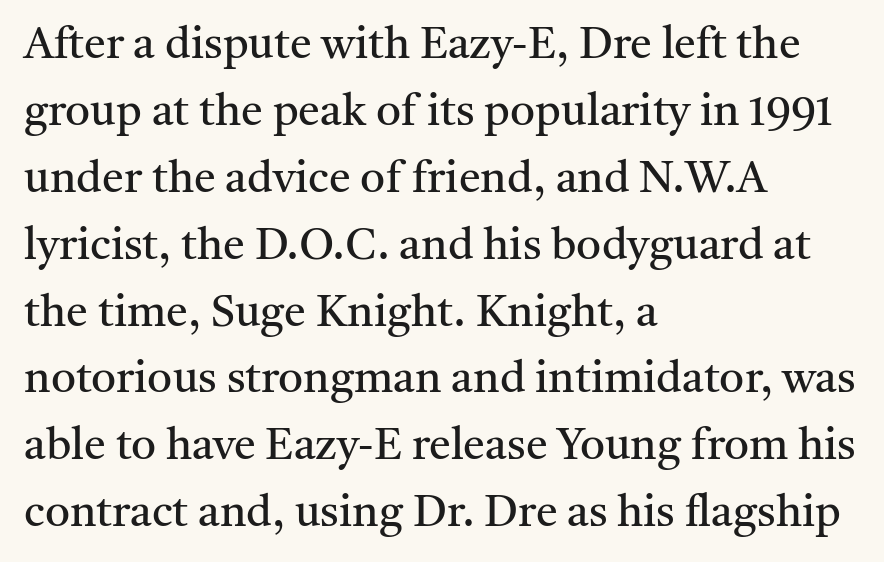
{"serif": "yes", "italic": "no", "bold": "no", "weight": "regular", "width": "normal", "stroke_contrast": "medium", "x_height": "medium", "monospaced": "no", "underline": "no", "align": "left", "line_spacing": "normal", "line_spacing_ratio": 1.52, "letter_spacing": "normal", "letter_spacing_em": 0.0, "glyph_px": 44}
